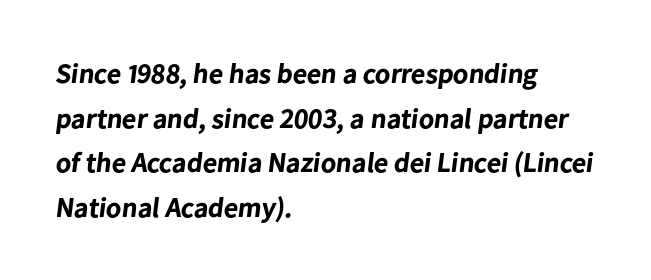
Q: Is the text bold? A: Yes.
Q: Is the typeface a serif or a sans-serif typeface? A: Sans-serif.
Q: Is the text underlined? A: No.
Q: How is the paragraph aligned? A: Left-aligned.
Q: Is the spacing between letters normal or unusually wide? A: Normal.
Q: Is the spacing between lines tight, normal or loose? A: Normal.
Q: Width (condensed, normal, or wide)? A: Normal.
Q: Stroke contrast? A: Low.
Q: x-height? A: Medium.
Q: Monospaced? A: No.
